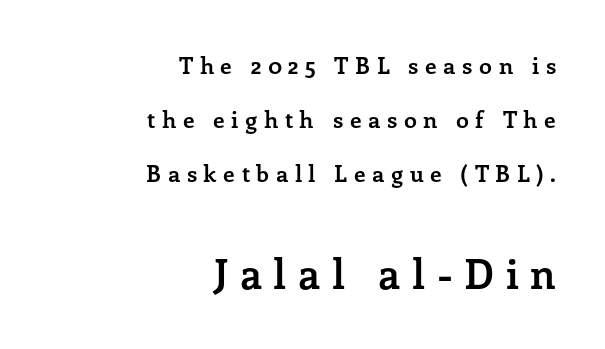
The space beneath each line is pristine and unruled. Students, note that the glyphs here are deliberately spaced far apart. This sample has the flowing, uneven cadence of proportional lettering. The characters look thick and weighty, a clear bold. Regarding leading, the lines here are spaced well apart. Letterform terminals end in serifs throughout the passage.
